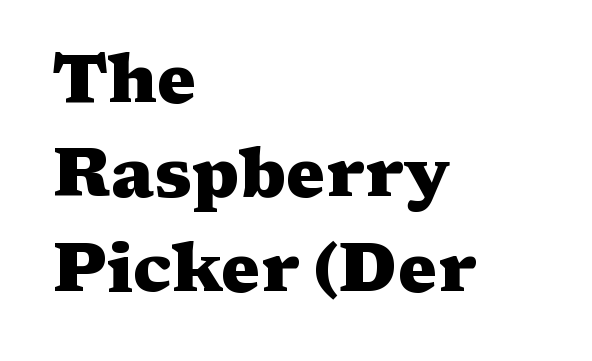
Q: Is the text bold? A: Yes.
Q: Is the text italic (slanted)? A: No, it is upright.
Q: Is the typeface a serif or a sans-serif typeface? A: Serif.
Q: Is the text underlined? A: No.
Q: How is the paragraph aligned? A: Left-aligned.
Q: Is the spacing between letters normal or unusually wide? A: Normal.
Q: Is the spacing between lines tight, normal or loose? A: Normal.
Q: Width (condensed, normal, or wide)? A: Wide.
Q: Stroke contrast? A: Medium.
Q: x-height? A: Medium.
Q: Monospaced? A: No.
